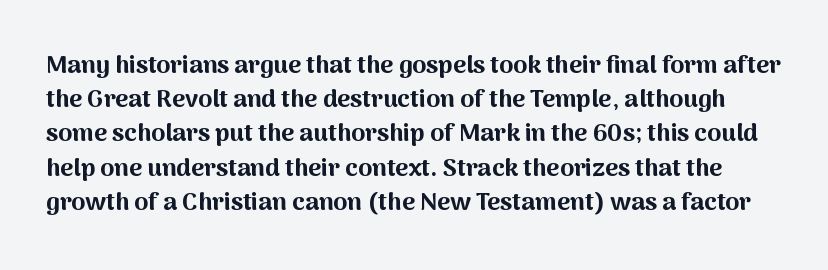
The image shows 25 px bold type, upright; set normal line spacing (1.37x), normal letter spacing, not underlined.
